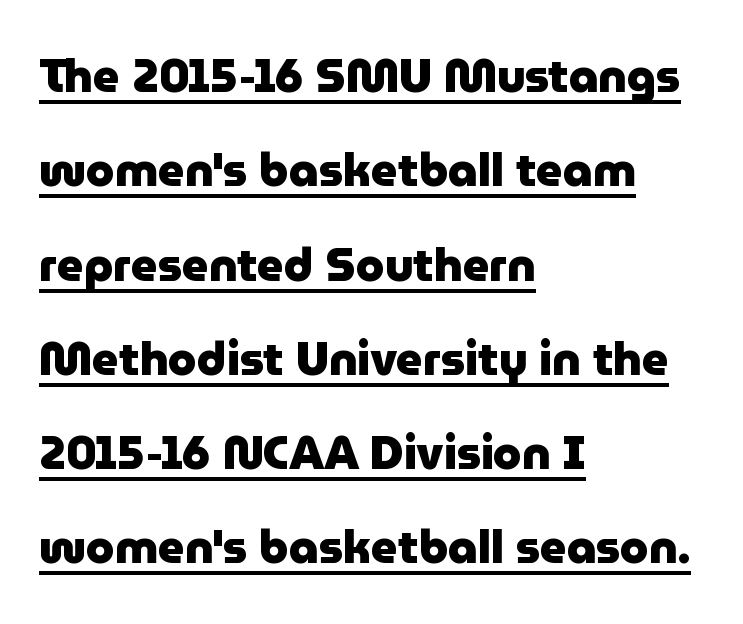
Is the type bold? Yes — the strokes are clearly thick and heavy. The lines in this sample share a left origin and differ only in where they stop. The type is set solid horizontally, with unmodified tracking. Airy leading. Designer's note — italics off, roman on.
